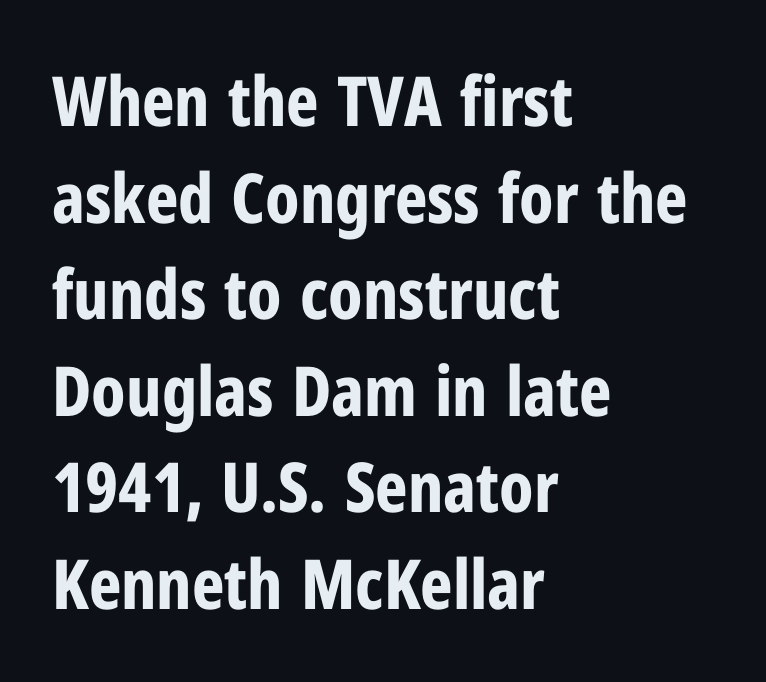
The letters advance in unequal steps, a hallmark of proportional type. Rule under the text: the space is simply empty. Inter-character spacing is left at the font's built-in metrics. Look at the stroke-to-counter ratio: heavy, a bold. You can tell from the bare stems that sans-serif type was used.
